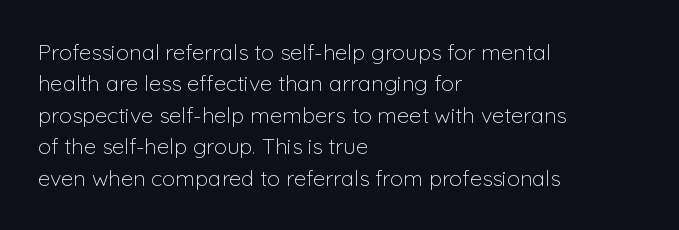
The line-height multiplier appears to be the usual default. The ragged edge is on the right, which tells us the setting is flush left. A typesetter would mark this as roman, not italic. This sample uses plain, unmodified letter spacing. No letter is thick-stroked: the sample isn't bold.
